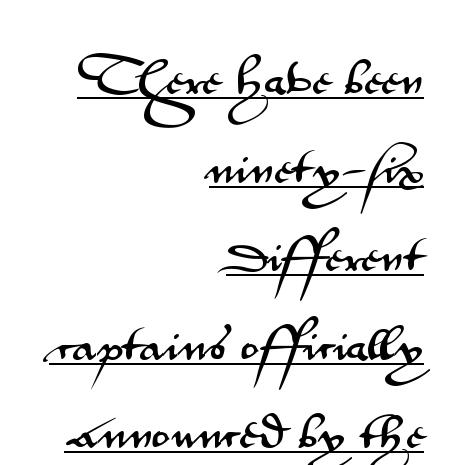
Q: Is the text italic (slanted)? A: Yes.
Q: Is the typeface a serif or a sans-serif typeface? A: Sans-serif.
Q: Is the text underlined? A: Yes.
Q: How is the paragraph aligned? A: Right-aligned.
Q: Is the spacing between letters normal or unusually wide? A: Normal.
Q: Is the spacing between lines tight, normal or loose? A: Loose.
Q: Width (condensed, normal, or wide)? A: Wide.
Q: Stroke contrast? A: Medium.
Q: x-height? A: Small.
Q: Monospaced? A: No.
